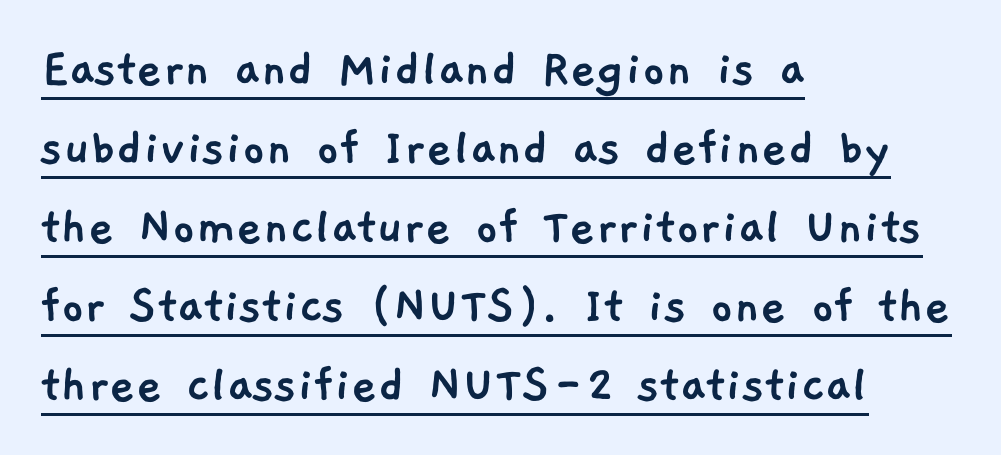
{"serif": "no", "width": "normal", "stroke_contrast": "low", "x_height": "medium", "monospaced": "no", "underline": "yes", "align": "left", "line_spacing": "normal", "line_spacing_ratio": 1.41, "letter_spacing": "normal", "letter_spacing_em": 0.0, "glyph_px": 56}
